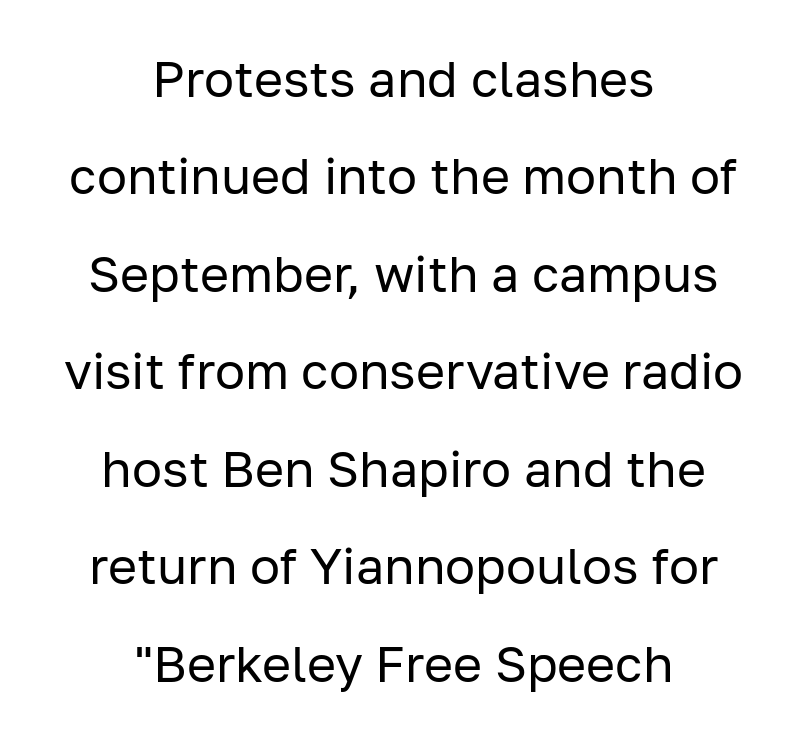
Look at the bottom of the vertical strokes: they stop flat, with no serifs. Style check: upright. Is there much room between lines? Yes — plenty of vertical air separates them. This sample has the flowing, uneven cadence of proportional lettering.
